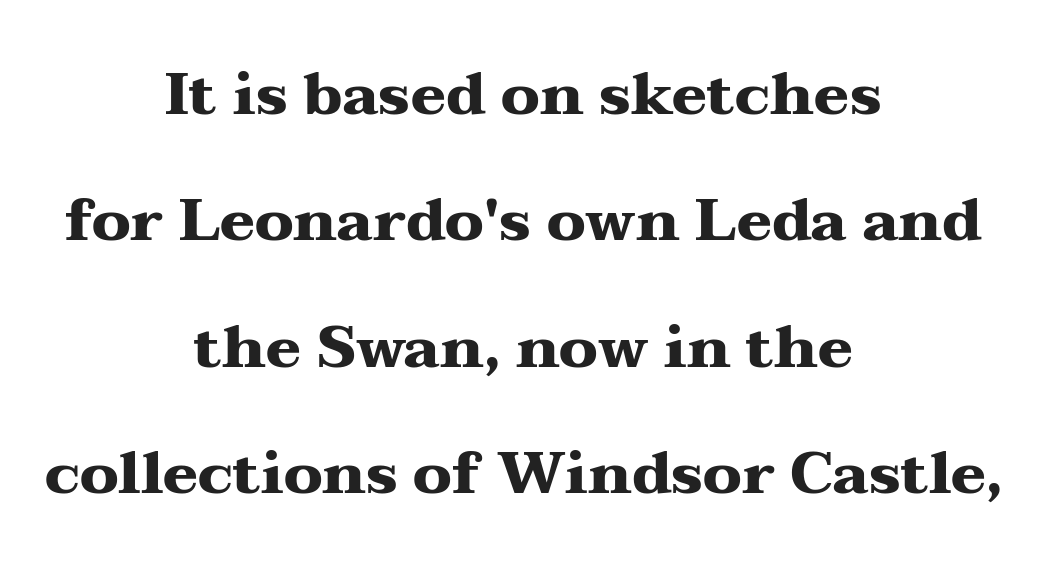
Q: Is the text bold? A: Yes.
Q: Is the text italic (slanted)? A: No, it is upright.
Q: Is the typeface a serif or a sans-serif typeface? A: Serif.
Q: Is the text underlined? A: No.
Q: How is the paragraph aligned? A: Centered.
Q: Is the spacing between letters normal or unusually wide? A: Normal.
Q: Is the spacing between lines tight, normal or loose? A: Loose.
Q: Width (condensed, normal, or wide)? A: Wide.
Q: Stroke contrast? A: Medium.
Q: x-height? A: Medium.
Q: Monospaced? A: No.
